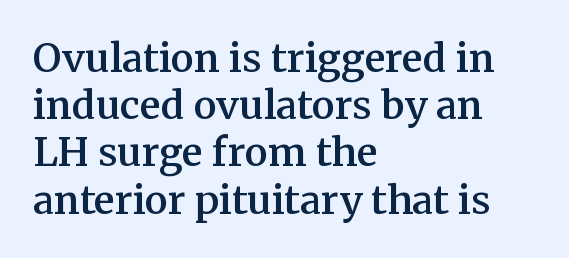
The image shows 39 px semibold serif type, upright; set left-aligned, line spacing 1.21x, normal letter spacing, not underlined; medium stroke contrast and a medium x-height.
